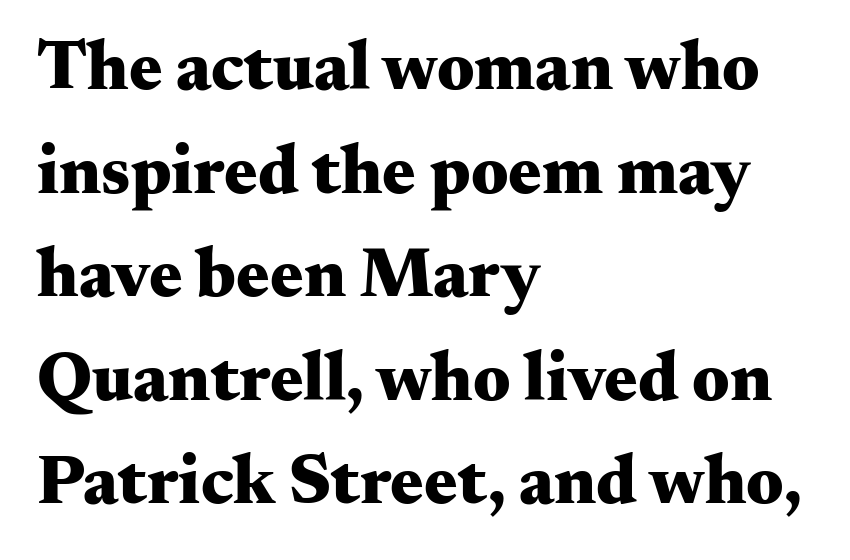
The space directly below the letters is spotless. Serifs: yes, visible at the terminals of the letterforms. Looks like regular typesetting: each glyph gets only the width it needs. Typesetter's note: full bold, strokes at maximum text heaviness.
